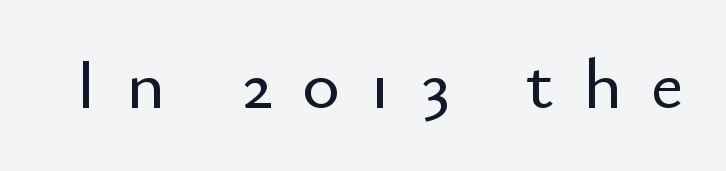
{"serif": "no", "italic": "no", "width": "normal", "stroke_contrast": "low", "x_height": "small", "monospaced": "no", "underline": "no", "letter_spacing": "wide", "letter_spacing_em": 0.41, "glyph_px": 72}
